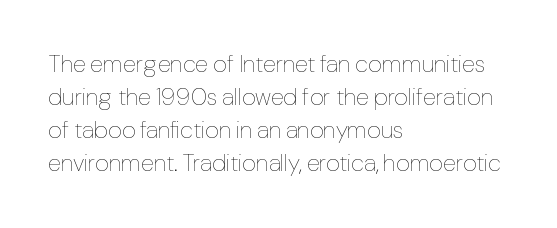
The image shows 24 px text type, upright; set left-aligned, normal line spacing (1.38x), normal letter spacing, not underlined.
